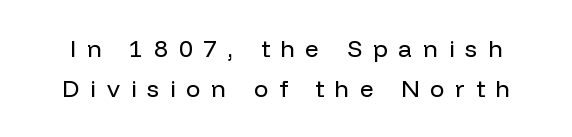
Q: Is the text bold? A: No.
Q: Is the text italic (slanted)? A: No, it is upright.
Q: Is the text underlined? A: No.
Q: Is the spacing between letters normal or unusually wide? A: Unusually wide.
Q: Is the spacing between lines tight, normal or loose? A: Normal.
